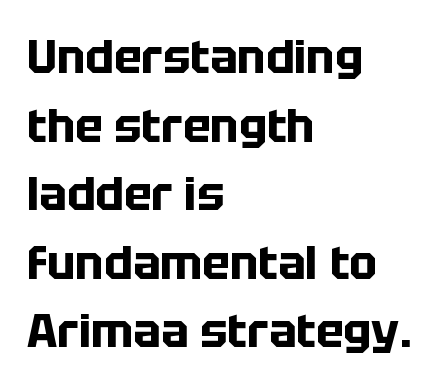
Q: Is the text bold? A: Yes.
Q: Is the text italic (slanted)? A: No, it is upright.
Q: Is the typeface a serif or a sans-serif typeface? A: Sans-serif.
Q: Is the text underlined? A: No.
Q: How is the paragraph aligned? A: Left-aligned.
Q: Is the spacing between letters normal or unusually wide? A: Normal.
Q: Is the spacing between lines tight, normal or loose? A: Normal.
Q: Width (condensed, normal, or wide)? A: Normal.
Q: Stroke contrast? A: Low.
Q: x-height? A: Large.
Q: Monospaced? A: No.
